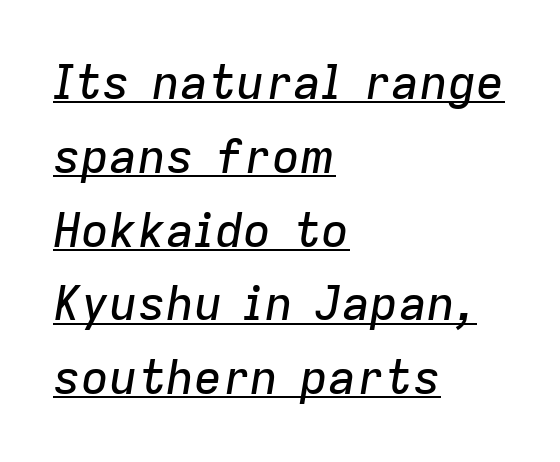
The image shows 47 px text type, italic (leaning right); set left-aligned, normal line spacing (1.57x), normal letter spacing, underlined; low stroke contrast and a medium x-height.
